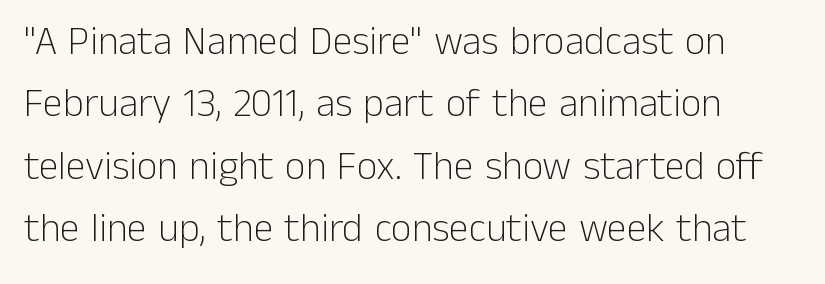
Q: Is the text bold? A: No.
Q: Is the text italic (slanted)? A: No, it is upright.
Q: Is the typeface a serif or a sans-serif typeface? A: Sans-serif.
Q: Is the text underlined? A: No.
Q: How is the paragraph aligned? A: Left-aligned.
Q: Is the spacing between letters normal or unusually wide? A: Normal.
Q: Is the spacing between lines tight, normal or loose? A: Normal.
Q: Width (condensed, normal, or wide)? A: Normal.
Q: Stroke contrast? A: Low.
Q: x-height? A: Medium.
Q: Monospaced? A: No.
